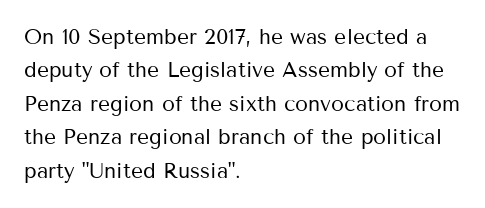
Q: Is the text bold? A: No.
Q: Is the text italic (slanted)? A: No, it is upright.
Q: Is the text underlined? A: No.
Q: How is the paragraph aligned? A: Left-aligned.
Q: Is the spacing between letters normal or unusually wide? A: Normal.
Q: Is the spacing between lines tight, normal or loose? A: Normal.
